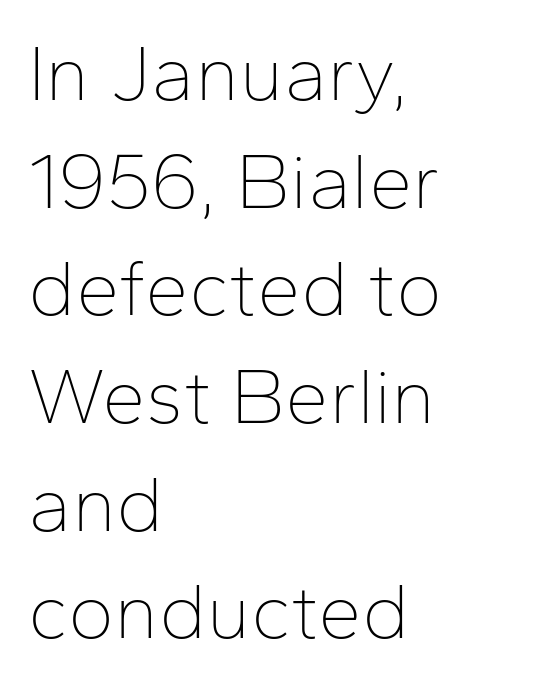
Q: Is the text bold? A: No.
Q: Is the text italic (slanted)? A: No, it is upright.
Q: Is the typeface a serif or a sans-serif typeface? A: Sans-serif.
Q: Is the text underlined? A: No.
Q: How is the paragraph aligned? A: Left-aligned.
Q: Is the spacing between letters normal or unusually wide? A: Normal.
Q: Is the spacing between lines tight, normal or loose? A: Normal.
Q: Width (condensed, normal, or wide)? A: Normal.
Q: Stroke contrast? A: Low.
Q: x-height? A: Medium.
Q: Monospaced? A: No.
